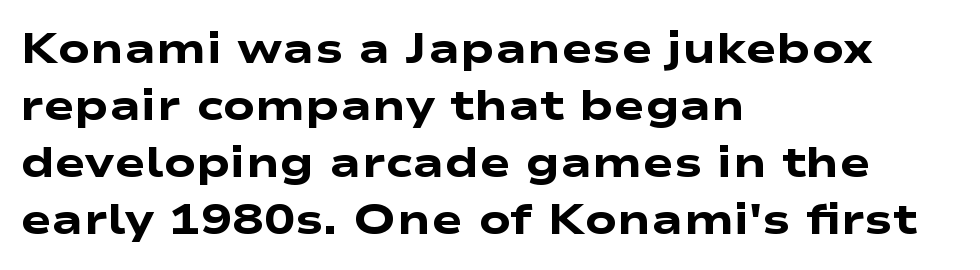
Q: Is the text bold? A: Yes.
Q: Is the typeface a serif or a sans-serif typeface? A: Sans-serif.
Q: Is the text underlined? A: No.
Q: How is the paragraph aligned? A: Left-aligned.
Q: Is the spacing between letters normal or unusually wide? A: Normal.
Q: Is the spacing between lines tight, normal or loose? A: Normal.
Q: Width (condensed, normal, or wide)? A: Wide.
Q: Stroke contrast? A: Low.
Q: x-height? A: Medium.
Q: Monospaced? A: No.
